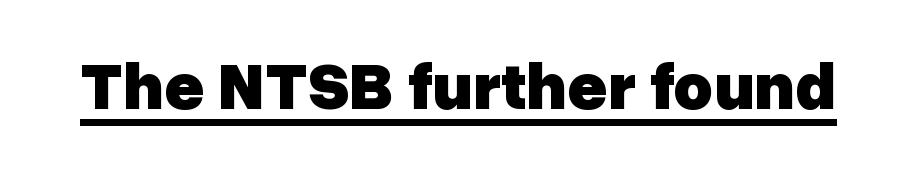
The image shows 68 px heavy sans-serif type, upright; set normal letter spacing, underlined; low stroke contrast and a medium x-height.
